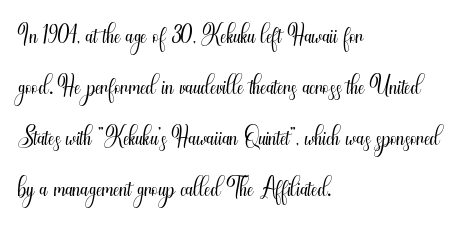
Words appear dense and cohesive because spacing is normal. The font family rendered here belongs to the sans-serif group. Glance below the letters and you will spot only blank space.
